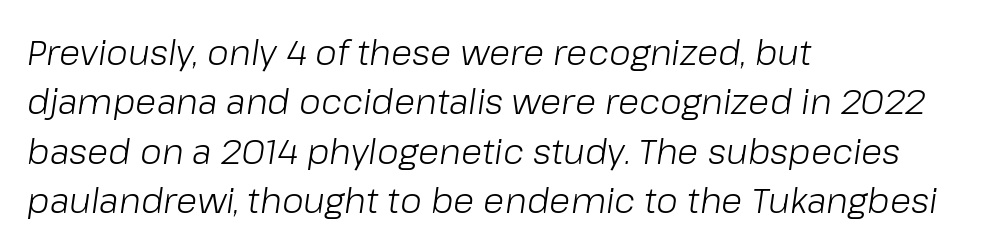
{"italic": "yes", "lean": "right", "slant_degrees": 8, "bold": "no", "weight": "light", "width": "normal", "stroke_contrast": "low", "x_height": "medium", "monospaced": "no", "underline": "no", "align": "left", "line_spacing": "normal", "line_spacing_ratio": 1.41, "letter_spacing": "normal", "letter_spacing_em": 0.0, "glyph_px": 35}
